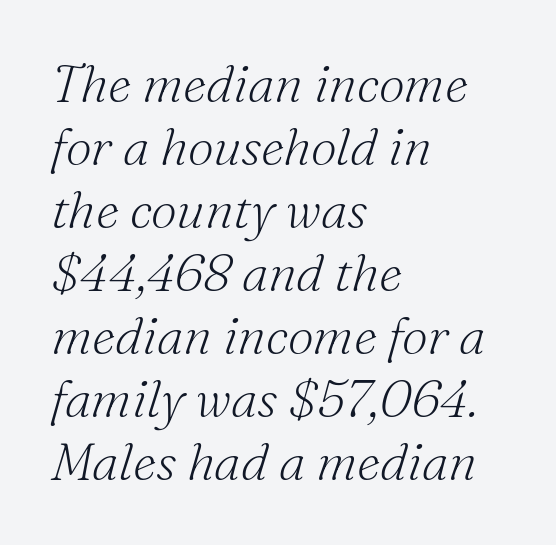
{"serif": "yes", "italic": "yes", "lean": "right", "slant_degrees": 16, "bold": "no", "weight": "light", "width": "normal", "stroke_contrast": "medium", "x_height": "small", "monospaced": "no", "underline": "no", "align": "left", "line_spacing_ratio": 1.21, "letter_spacing": "normal", "letter_spacing_em": 0.0, "glyph_px": 52}
